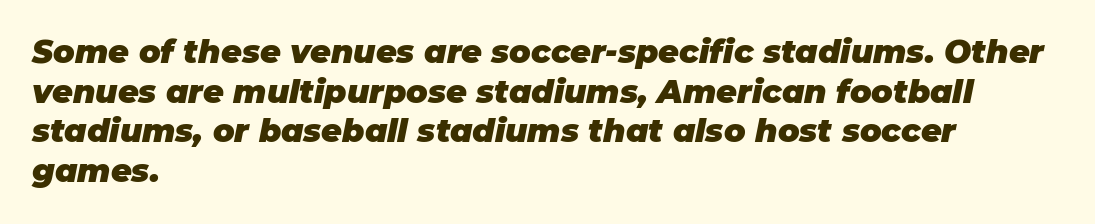
Q: Is the text bold? A: Yes.
Q: Is the text italic (slanted)? A: Yes, it leans right by about 11 degrees.
Q: Is the text underlined? A: No.
Q: How is the paragraph aligned? A: Left-aligned.
Q: Is the spacing between letters normal or unusually wide? A: Normal.
Q: Width (condensed, normal, or wide)? A: Normal.
Q: Stroke contrast? A: Low.
Q: x-height? A: Large.
Q: Monospaced? A: No.
